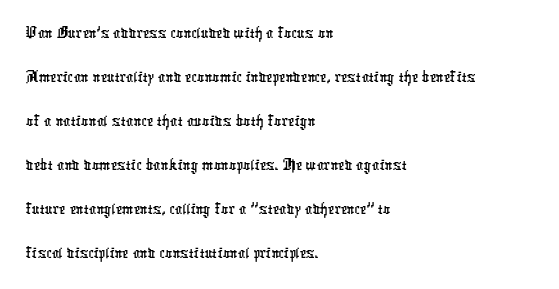
{"serif": "no", "width": "condensed", "stroke_contrast": "low", "x_height": "medium", "monospaced": "no", "underline": "no", "align": "left", "line_spacing_ratio": 1.22, "letter_spacing": "normal", "letter_spacing_em": 0.0, "glyph_px": 36}
